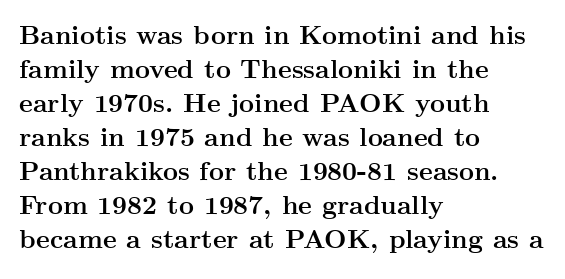
Typeset ragged right — the left edge is the straight one. Words float on clear page, feet unadorned. Vertically, the passage feels balanced, rows spaced as you'd expect. This sample uses plain, unmodified letter spacing. Summary of weight: heavy, a full bold. Characters remain perfectly vertical along every line.
